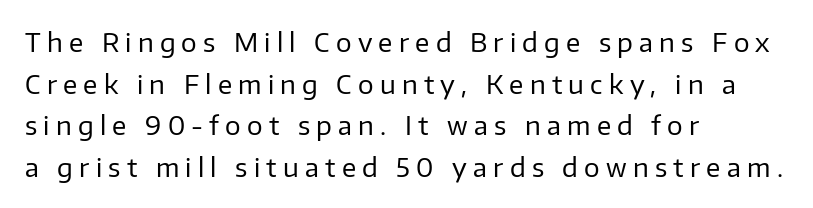
{"italic": "no", "bold": "no", "underline": "no", "align": "left", "line_spacing": "normal", "line_spacing_ratio": 1.6, "letter_spacing": "wide", "letter_spacing_em": 0.24, "glyph_px": 26}
